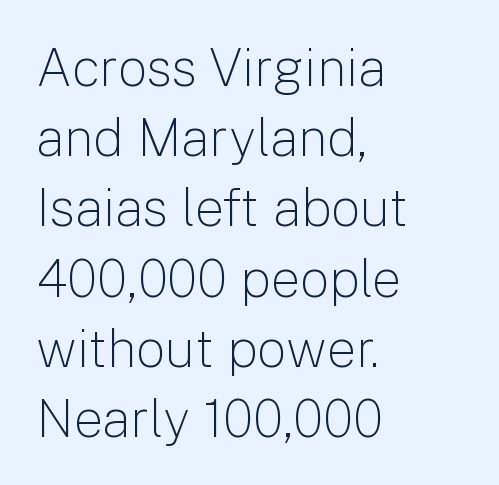
{"serif": "no", "italic": "no", "bold": "no", "weight": "light", "width": "normal", "stroke_contrast": "low", "x_height": "medium", "monospaced": "no", "underline": "no", "align": "left", "line_spacing": "normal", "line_spacing_ratio": 1.35, "letter_spacing": "normal", "letter_spacing_em": 0.0, "glyph_px": 52}
